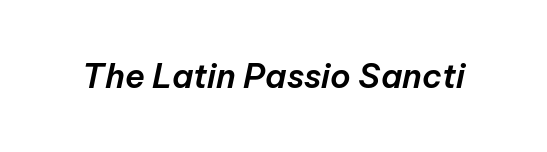
{"italic": "yes", "lean": "right", "slant_degrees": 12, "width": "normal", "stroke_contrast": "low", "x_height": "medium", "monospaced": "no", "underline": "no", "letter_spacing": "normal", "letter_spacing_em": 0.0, "glyph_px": 33}
